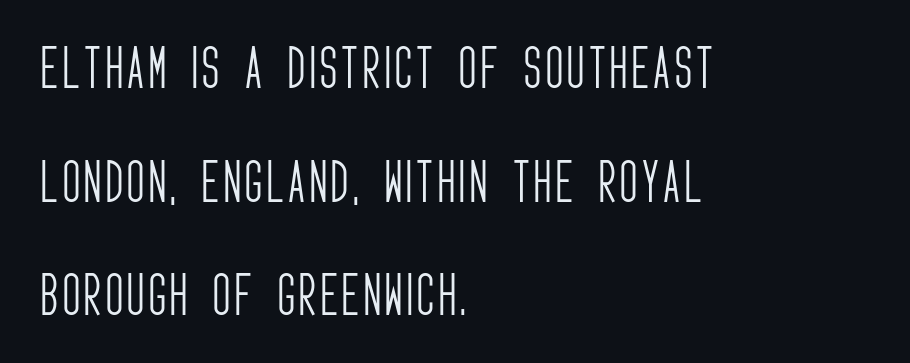
The image shows 47 px light, condensed sans-serif type, upright; set left-aligned, loose line spacing (2.42x), not underlined; low stroke contrast and a large x-height.
